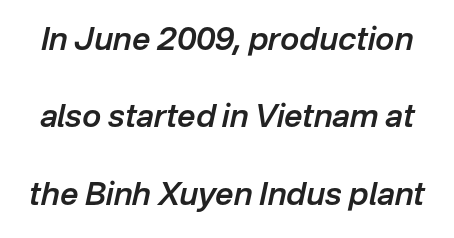
{"italic": "yes", "lean": "right", "slant_degrees": 12, "bold": "semi", "weight": "semibold", "width": "normal", "stroke_contrast": "low", "x_height": "medium", "monospaced": "no", "underline": "no", "line_spacing": "loose", "line_spacing_ratio": 2.42, "letter_spacing": "normal", "letter_spacing_em": 0.0, "glyph_px": 32}
